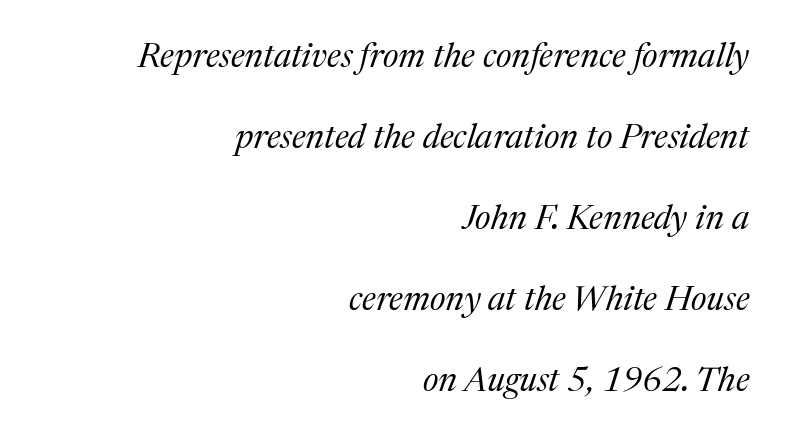
The passage shown stacks its lines with a broad gap. The line texture is even and compact thanks to regular tracking. Do the characters align in a grid? No, the font is proportional. The passage shown is typeset with a serif family. A flush-right, rag-left setting is used for this passage.
